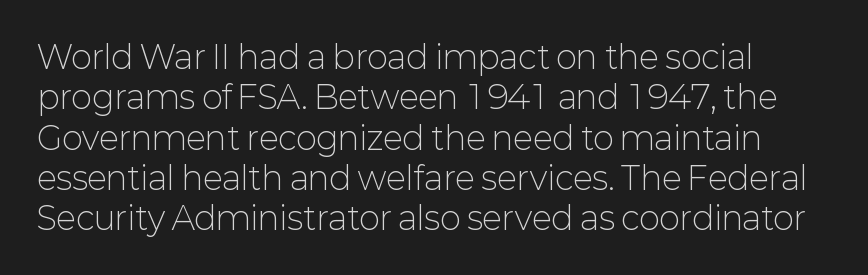
Italic? Not at all — the glyphs are vertical. Stems and bowls with no extra thickness — not bold. Quick note: underline off. Note the varied advance widths — an 'i' is clearly narrower than an 'm'. If you measured baseline to baseline, you'd find a middling distance.
